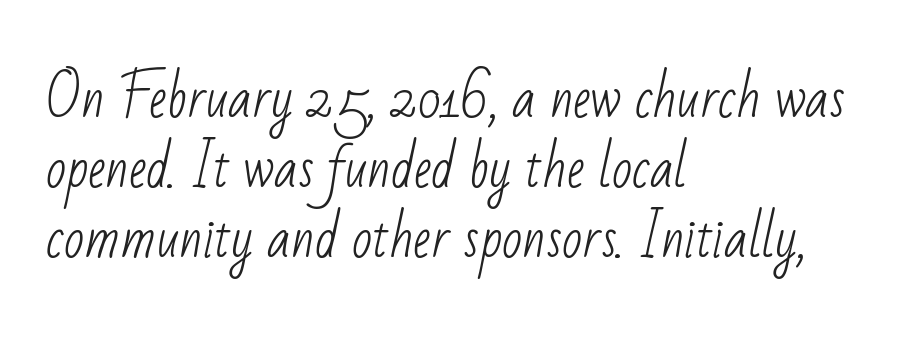
{"serif": "no", "bold": "no", "weight": "light", "width": "condensed", "stroke_contrast": "low", "x_height": "small", "monospaced": "no", "underline": "no", "align": "left", "line_spacing": "normal", "line_spacing_ratio": 1.32, "letter_spacing": "normal", "letter_spacing_em": 0.0, "glyph_px": 53}
